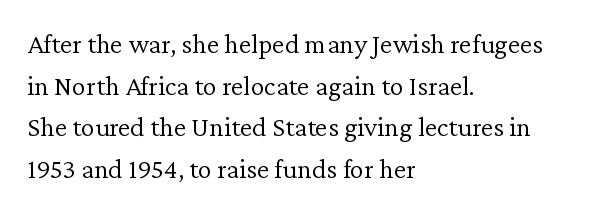
Descenders are the only things crossing below the line. The designer went with a serif here, giving each stem small feet. How would I describe the line gaps? Plain and ordinary. Proportional: the letters do not fall into vertical columns.
